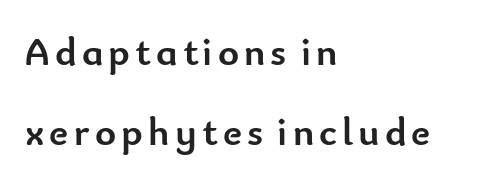
{"serif": "no", "italic": "no", "bold": "yes", "weight": "semibold", "width": "normal", "stroke_contrast": "low", "x_height": "small", "monospaced": "no", "underline": "no", "align": "left", "line_spacing": "loose", "line_spacing_ratio": 2.0, "glyph_px": 40}
